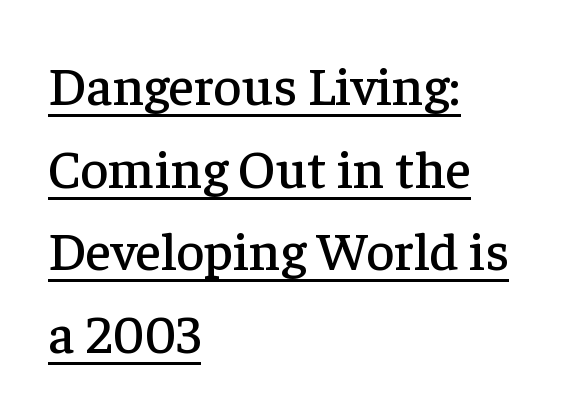
Q: Is the text italic (slanted)? A: No, it is upright.
Q: Is the typeface a serif or a sans-serif typeface? A: Serif.
Q: Is the text underlined? A: Yes.
Q: How is the paragraph aligned? A: Left-aligned.
Q: Is the spacing between letters normal or unusually wide? A: Normal.
Q: Is the spacing between lines tight, normal or loose? A: Normal.
Q: Width (condensed, normal, or wide)? A: Normal.
Q: Stroke contrast? A: Low.
Q: x-height? A: Medium.
Q: Monospaced? A: No.
